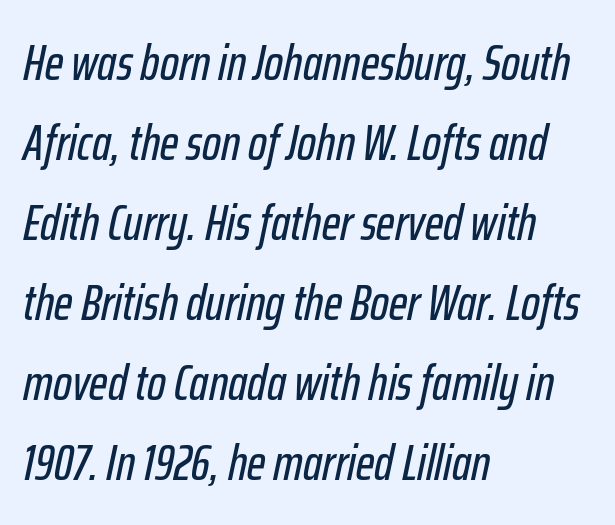
The image shows 50 px condensed type, italic (leaning right); set left-aligned, normal line spacing (1.6x), normal letter spacing, not underlined; low stroke contrast and a medium x-height.
